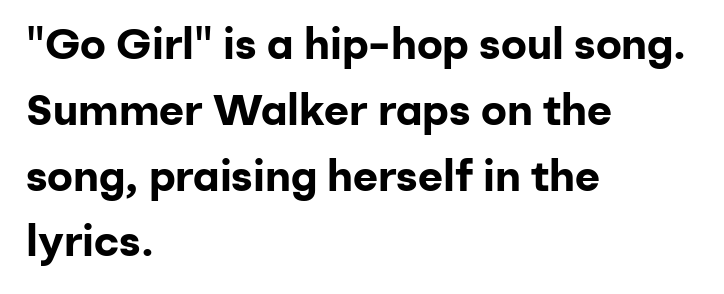
Style check: upright. Letter spacing: default. Descender tails drop into unmarked territory. Grotesque or geometric, the face here clearly has no serifs.
